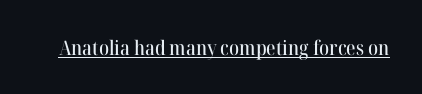
The image shows 20 px text type, upright; set normal letter spacing, underlined.
